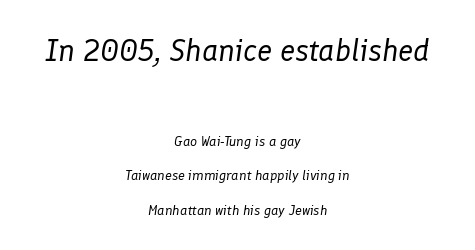
Q: Is the text bold? A: No.
Q: Is the text italic (slanted)? A: Yes, it leans right by about 8 degrees.
Q: Is the text underlined? A: No.
Q: How is the paragraph aligned? A: Centered.
Q: Is the spacing between letters normal or unusually wide? A: Normal.
Q: Is the spacing between lines tight, normal or loose? A: Loose.
Q: Which block of text is set in a larger size, the first (top) or the second (bottom)? A: The first (top) one.
Q: Width (condensed, normal, or wide)? A: Normal.
Q: Stroke contrast? A: Low.
Q: x-height? A: Medium.
Q: Monospaced? A: No.
